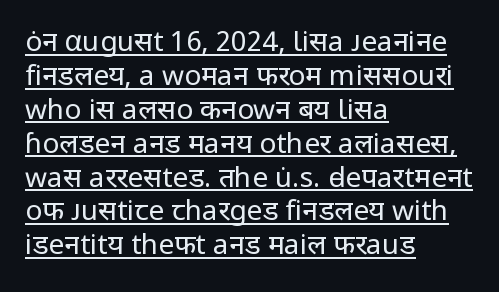
Standard letterfit; no display-style spreading of the glyphs. This is underlined copy, the kind a proofreader might mark for attention. A typesetter would call this proportional, since set widths differ per character. A student would call this left alignment; a typographer would say flush left, rag right. This sample uses an upright cut, with every glyph sitting square on the baseline.
